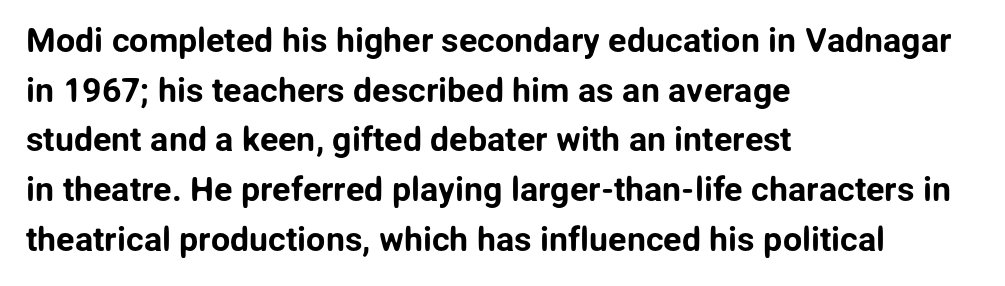
The image shows 34 px sans-serif type, upright; set left-aligned, normal line spacing (1.46x), normal letter spacing, not underlined; low stroke contrast and a medium x-height.
